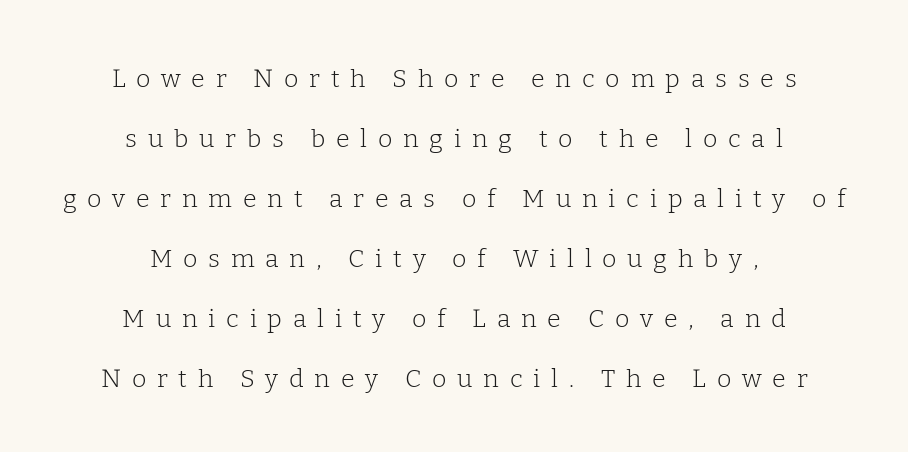
{"italic": "no", "bold": "no", "underline": "no", "align": "center", "line_spacing": "loose", "line_spacing_ratio": 2.4, "letter_spacing": "wide", "letter_spacing_em": 0.43, "glyph_px": 25}
